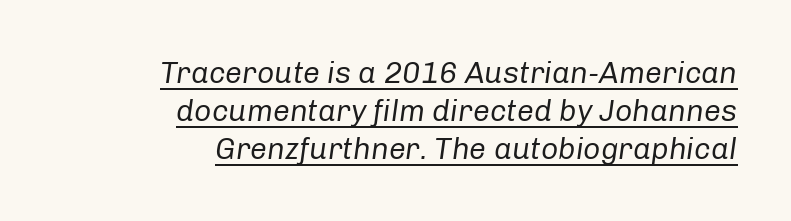
The image shows 30 px regular-weight type, italic (leaning right); set right-aligned, normal line spacing (1.26x), normal letter spacing, underlined; low stroke contrast and a medium x-height.
